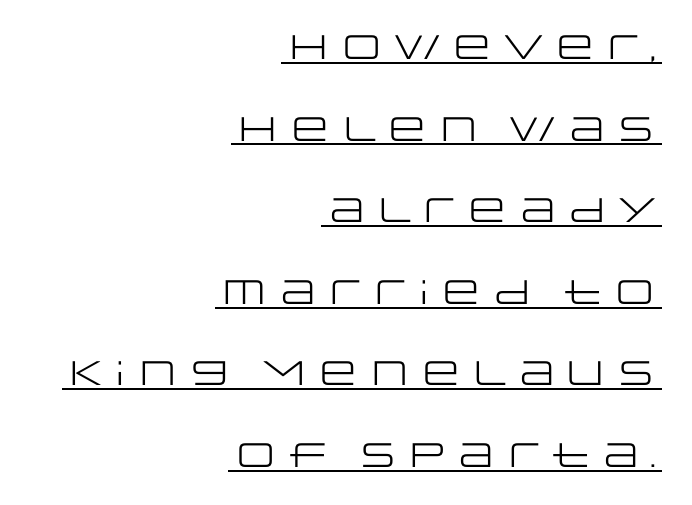
The letters look calm and open, with moderate or lighter stems. Visually the block forms a straight wall on the right and a jagged coastline on the left. Regarding leading, the lines here are spaced well apart. Do the characters align in a grid? No, the font is proportional. Nope, no serifs anywhere on these letters. The rendering uses the underline text-decoration.
